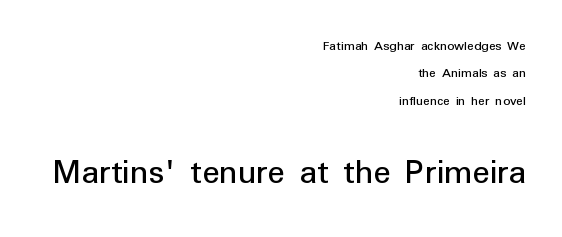
{"serif": "no", "italic": "no", "bold": "no", "weight": "regular", "width": "normal", "stroke_contrast": "low", "x_height": "medium", "monospaced": "no", "underline": "no", "align": "right", "line_spacing": "loose", "line_spacing_ratio": 1.95, "letter_spacing": "normal", "letter_spacing_em": 0.0, "larger_block": "second", "size_ratio": 2.57, "glyph_px": 36}
